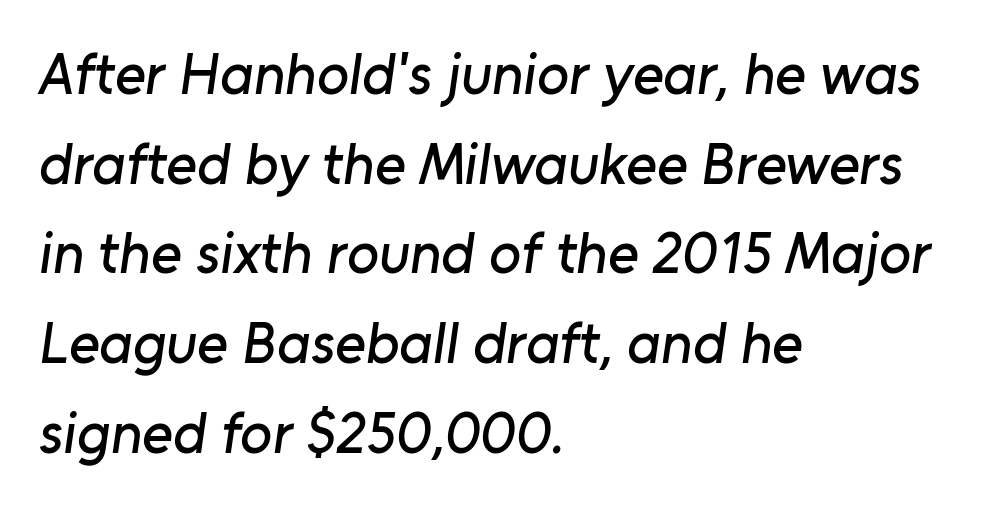
Q: Is the typeface a serif or a sans-serif typeface? A: Sans-serif.
Q: Is the text underlined? A: No.
Q: How is the paragraph aligned? A: Left-aligned.
Q: Is the spacing between letters normal or unusually wide? A: Normal.
Q: Is the spacing between lines tight, normal or loose? A: Normal.
Q: Width (condensed, normal, or wide)? A: Normal.
Q: Stroke contrast? A: Low.
Q: x-height? A: Medium.
Q: Monospaced? A: No.
